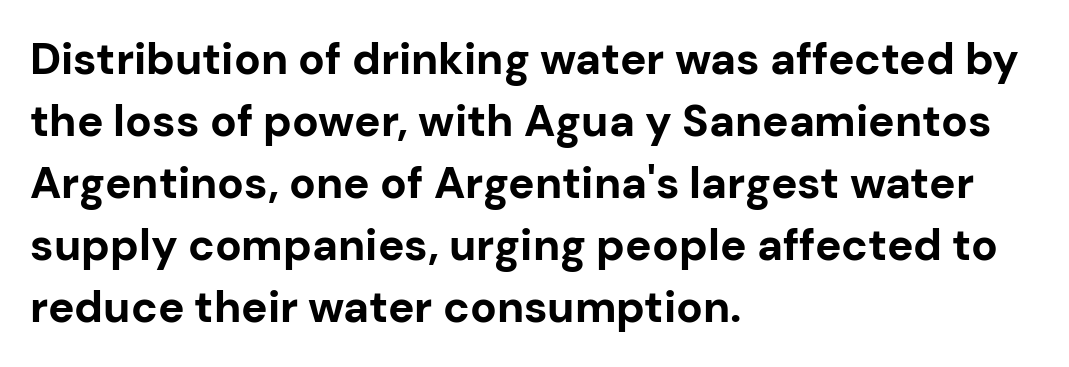
{"serif": "no", "italic": "no", "bold": "yes", "weight": "bold", "width": "normal", "stroke_contrast": "low", "x_height": "medium", "monospaced": "no", "underline": "no", "align": "left", "line_spacing": "normal", "line_spacing_ratio": 1.41, "letter_spacing": "normal", "letter_spacing_em": 0.0, "glyph_px": 44}
